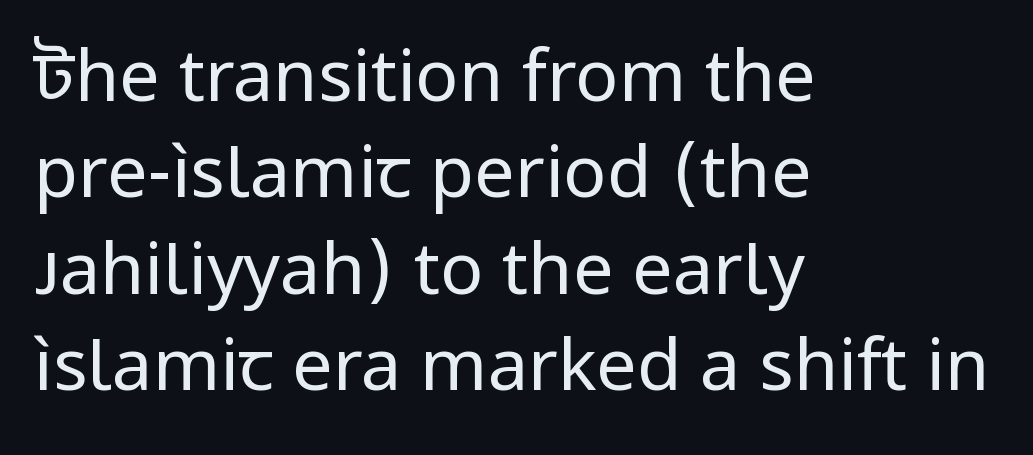
{"serif": "no", "italic": "no", "bold": "no", "weight": "regular", "width": "normal", "stroke_contrast": "low", "x_height": "medium", "monospaced": "no", "underline": "no", "align": "left", "line_spacing": "normal", "line_spacing_ratio": 1.34, "letter_spacing": "normal", "letter_spacing_em": 0.0, "glyph_px": 72}
